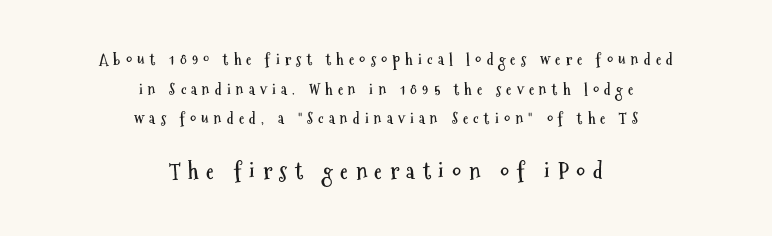
The image shows 22 px bold type, upright; set centered, loose line spacing (1.98x), unusually wide letter spacing (+0.35 em), not underlined; the second (bottom) block is 1.47x larger.
